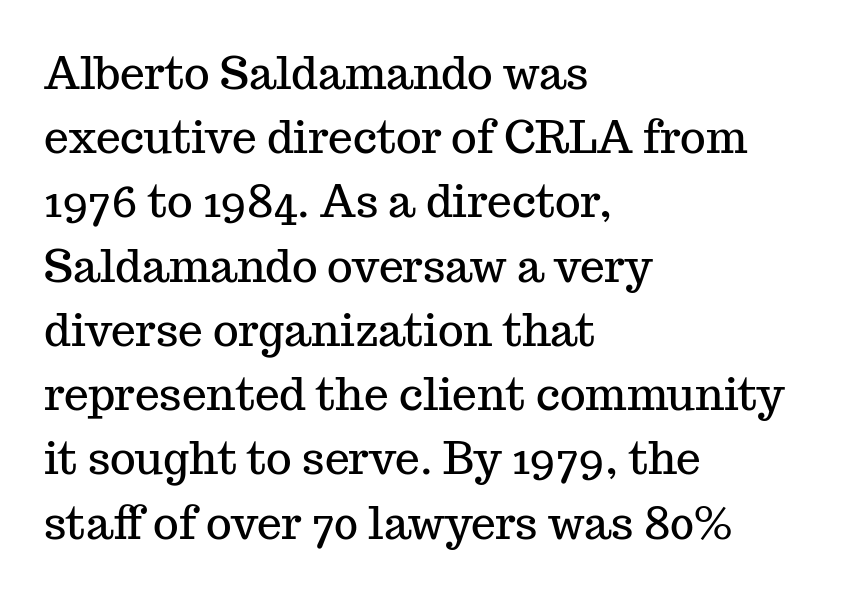
The image shows 44 px serif type, upright; set left-aligned, normal line spacing (1.46x), normal letter spacing, not underlined; medium stroke contrast and a medium x-height.
